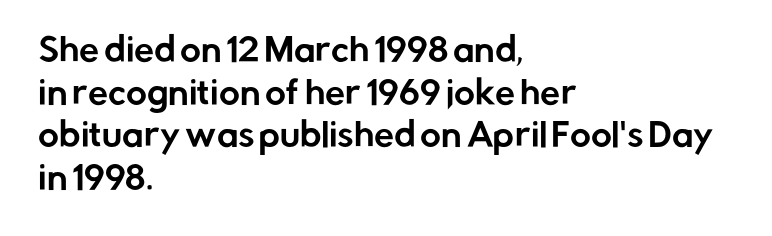
Q: Is the text italic (slanted)? A: No, it is upright.
Q: Is the typeface a serif or a sans-serif typeface? A: Sans-serif.
Q: Is the text underlined? A: No.
Q: How is the paragraph aligned? A: Left-aligned.
Q: Is the spacing between letters normal or unusually wide? A: Normal.
Q: Is the spacing between lines tight, normal or loose? A: Normal.
Q: Width (condensed, normal, or wide)? A: Normal.
Q: Stroke contrast? A: Low.
Q: x-height? A: Medium.
Q: Monospaced? A: No.
